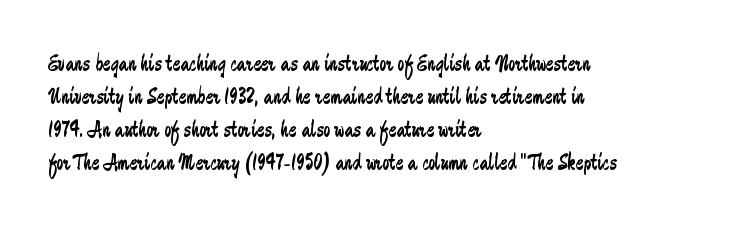
Q: Is the text bold? A: No.
Q: Is the text italic (slanted)? A: Yes.
Q: Is the text underlined? A: No.
Q: How is the paragraph aligned? A: Left-aligned.
Q: Is the spacing between letters normal or unusually wide? A: Normal.
Q: Is the spacing between lines tight, normal or loose? A: Normal.
